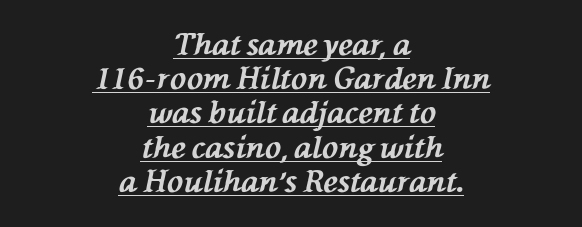
{"italic": "yes", "lean": "left", "slant_degrees": 76, "bold": "yes", "weight": "bold", "width": "normal", "stroke_contrast": "medium", "x_height": "medium", "monospaced": "no", "underline": "yes", "align": "center", "line_spacing": "tight", "line_spacing_ratio": 1.14, "letter_spacing": "normal", "letter_spacing_em": 0.0, "glyph_px": 30}
